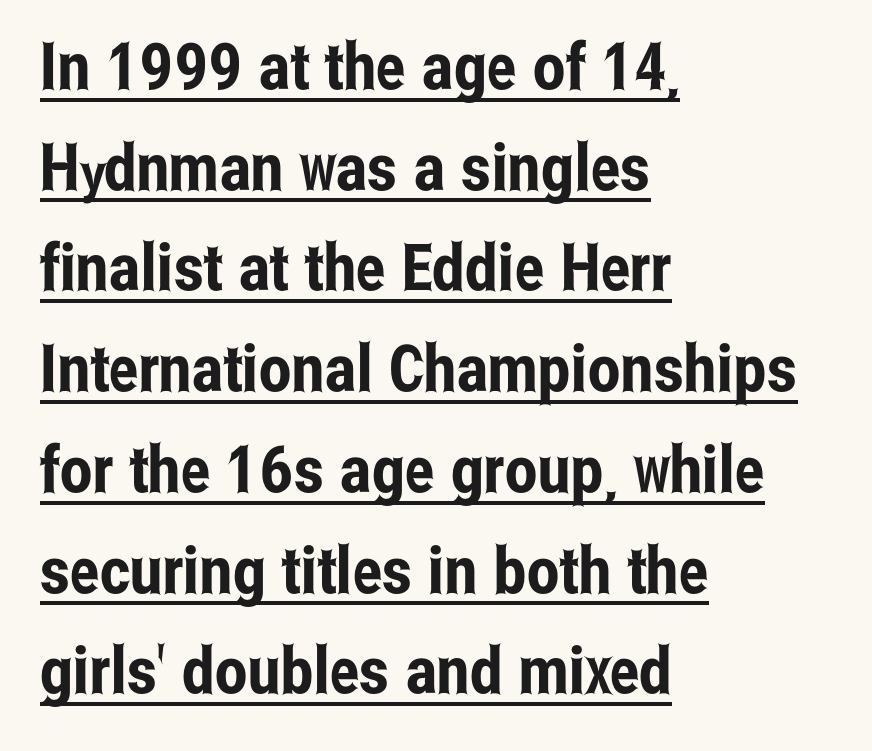
{"serif": "no", "italic": "no", "width": "condensed", "stroke_contrast": "low", "x_height": "medium", "monospaced": "no", "underline": "yes", "align": "left", "line_spacing": "normal", "line_spacing_ratio": 1.55, "letter_spacing": "normal", "letter_spacing_em": 0.0, "glyph_px": 65}
